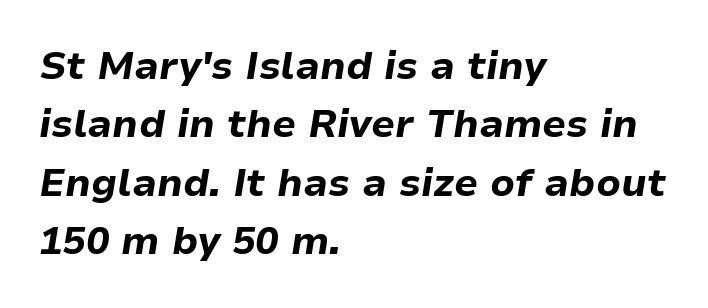
Q: Is the text bold? A: Yes.
Q: Is the text italic (slanted)? A: Yes, it leans right by about 9 degrees.
Q: Is the text underlined? A: No.
Q: How is the paragraph aligned? A: Left-aligned.
Q: Is the spacing between letters normal or unusually wide? A: Normal.
Q: Is the spacing between lines tight, normal or loose? A: Normal.
Q: Width (condensed, normal, or wide)? A: Normal.
Q: Stroke contrast? A: Low.
Q: x-height? A: Medium.
Q: Monospaced? A: No.
